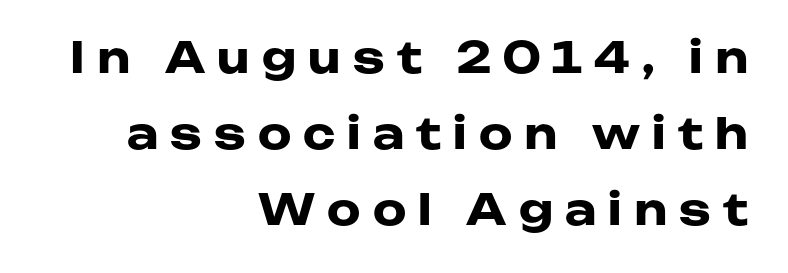
Q: Is the text bold? A: Yes.
Q: Is the text italic (slanted)? A: No, it is upright.
Q: Is the typeface a serif or a sans-serif typeface? A: Sans-serif.
Q: Is the text underlined? A: No.
Q: How is the paragraph aligned? A: Right-aligned.
Q: Is the spacing between letters normal or unusually wide? A: Unusually wide.
Q: Width (condensed, normal, or wide)? A: Wide.
Q: Stroke contrast? A: Low.
Q: x-height? A: Medium.
Q: Monospaced? A: No.
